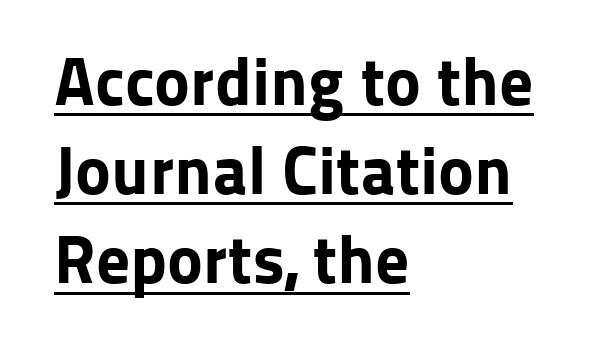
{"serif": "no", "italic": "no", "bold": "yes", "weight": "bold", "width": "normal", "stroke_contrast": "low", "x_height": "medium", "monospaced": "no", "underline": "yes", "align": "left", "line_spacing": "normal", "line_spacing_ratio": 1.31, "letter_spacing": "normal", "letter_spacing_em": 0.0, "glyph_px": 68}
